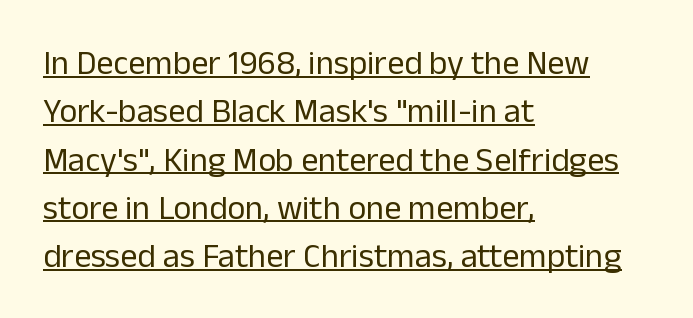
{"serif": "no", "italic": "no", "bold": "no", "weight": "regular", "width": "normal", "stroke_contrast": "low", "x_height": "medium", "monospaced": "no", "underline": "yes", "align": "left", "line_spacing": "normal", "line_spacing_ratio": 1.42, "letter_spacing": "normal", "letter_spacing_em": 0.0, "glyph_px": 34}
